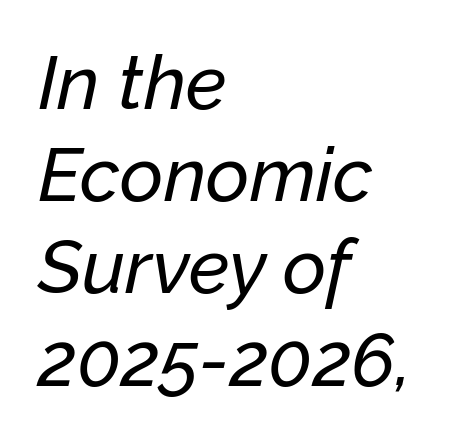
When letters slant like this, we call the style italic. A typesetter would call this zero additional tracking. Looks like regular typesetting: each glyph gets only the width it needs. The space directly below the letters is spotless. Leftover space on each line is placed entirely after the last word.
